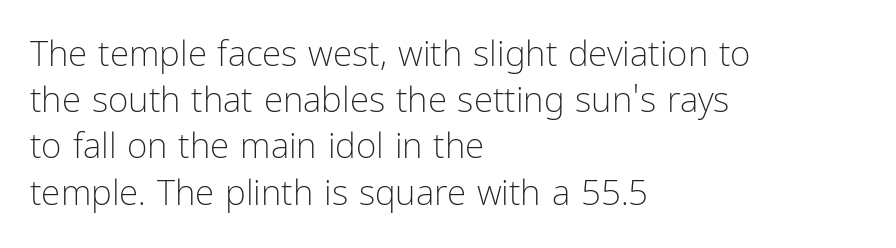
The image shows 35 px light, condensed sans-serif type, upright; set left-aligned, normal line spacing (1.32x), normal letter spacing, not underlined; low stroke contrast and a medium x-height.
